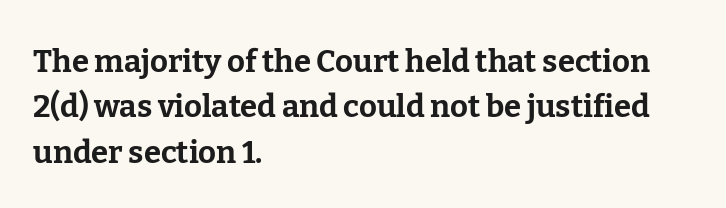
The image shows 31 px bold serif type, upright; set left-aligned, normal line spacing (1.46x), normal letter spacing, not underlined; low stroke contrast and a medium x-height.
